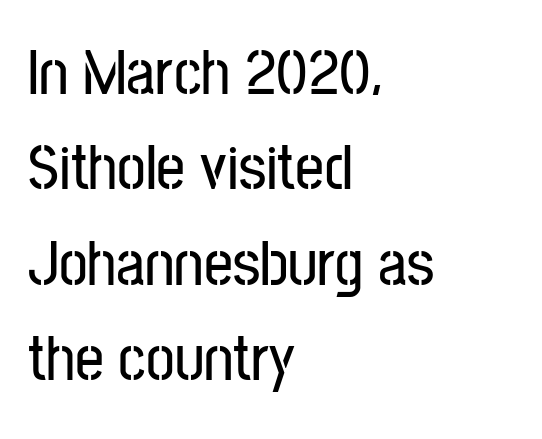
{"serif": "no", "italic": "no", "width": "condensed", "stroke_contrast": "low", "x_height": "medium", "monospaced": "no", "underline": "no", "align": "left", "line_spacing": "normal", "line_spacing_ratio": 1.49, "letter_spacing": "normal", "letter_spacing_em": 0.0, "glyph_px": 64}
